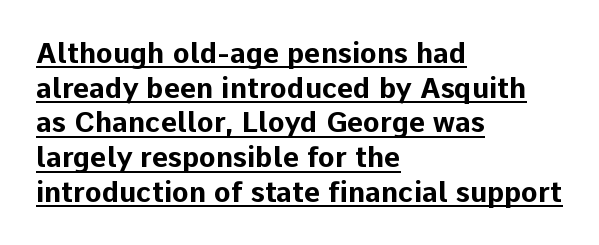
Is this a fixed-width face? No — the glyphs have proportional, varying widths. Honestly, the underline is the first thing you notice here. A student would call this left alignment; a typographer would say flush left, rag right. Students, this is bold: see how much ink each stroke carries.
